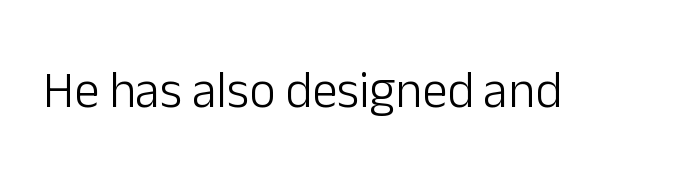
Q: Is the text bold? A: No.
Q: Is the text italic (slanted)? A: No, it is upright.
Q: Is the typeface a serif or a sans-serif typeface? A: Sans-serif.
Q: Is the text underlined? A: No.
Q: Is the spacing between letters normal or unusually wide? A: Normal.
Q: Width (condensed, normal, or wide)? A: Normal.
Q: Stroke contrast? A: Low.
Q: x-height? A: Medium.
Q: Monospaced? A: No.
